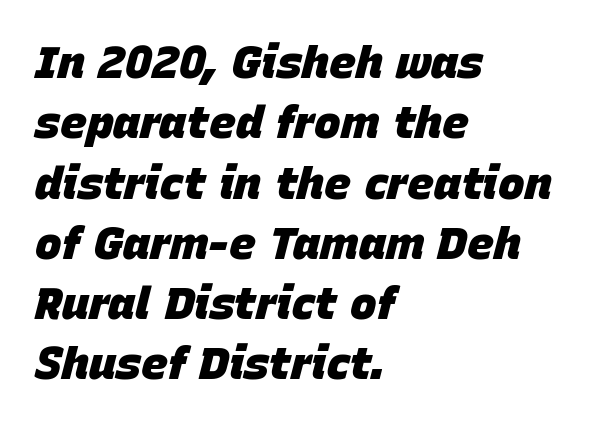
{"italic": "yes", "lean": "right", "slant_degrees": 15, "bold": "yes", "weight": "heavy", "width": "normal", "stroke_contrast": "low", "x_height": "large", "monospaced": "no", "underline": "no", "align": "left", "line_spacing": "normal", "line_spacing_ratio": 1.34, "letter_spacing": "normal", "letter_spacing_em": 0.0, "glyph_px": 45}
